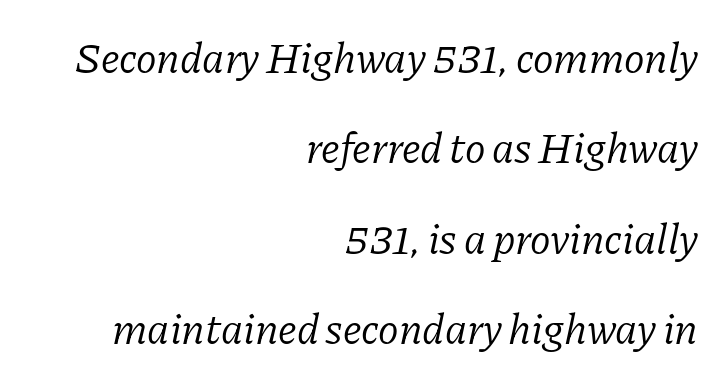
This block would shrink considerably if given ordinary leading; it's expanded now. The face used here is seriffed, in the tradition of book romans. Caption: multi-line text, flush right, ragged left. Descender tails drop into unmarked territory. The letters are slanted; this is an italic face.
